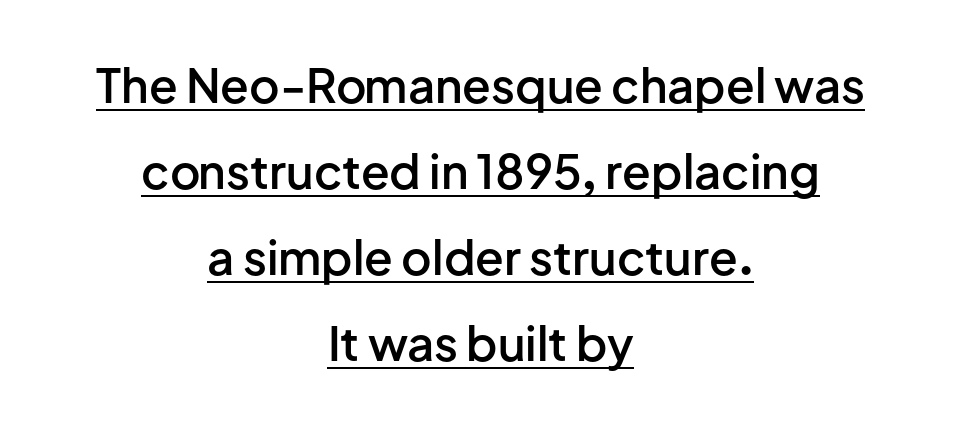
The specimen includes a rule beneath the text block's lines. Each letter's strokes conclude bluntly, with no projecting serifs. The face used here is rendered with its standard letterfit. This is the in-between weight designers call semibold or demi.
